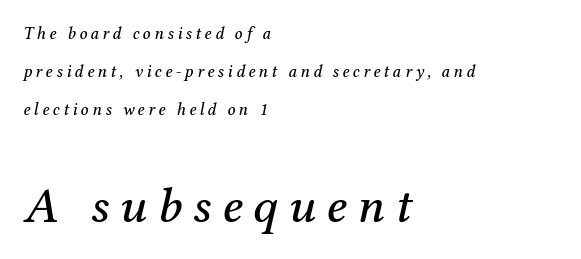
The letters are slanted; this is an italic face. Serif or sans? Serif — the stroke terminals have little feet. Is this a fixed-width face? No — the glyphs have proportional, varying widths. In this sample the second text group is rendered at the bigger scale. Has an underline been added? It has not. Interline gaps are noticeably wide in this sample.
